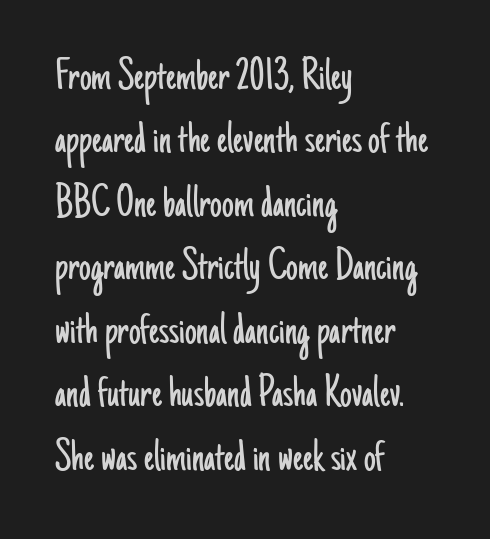
The image shows 47 px light, condensed sans-serif type, upright; set left-aligned, normal line spacing (1.35x), normal letter spacing, not underlined; low stroke contrast and a small x-height.
